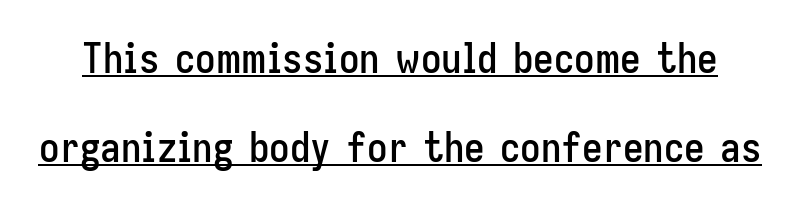
Q: Is the text italic (slanted)? A: No, it is upright.
Q: Is the typeface a serif or a sans-serif typeface? A: Sans-serif.
Q: Is the text underlined? A: Yes.
Q: Is the spacing between letters normal or unusually wide? A: Normal.
Q: Is the spacing between lines tight, normal or loose? A: Loose.
Q: Width (condensed, normal, or wide)? A: Condensed.
Q: Stroke contrast? A: Low.
Q: x-height? A: Medium.
Q: Monospaced? A: No.
